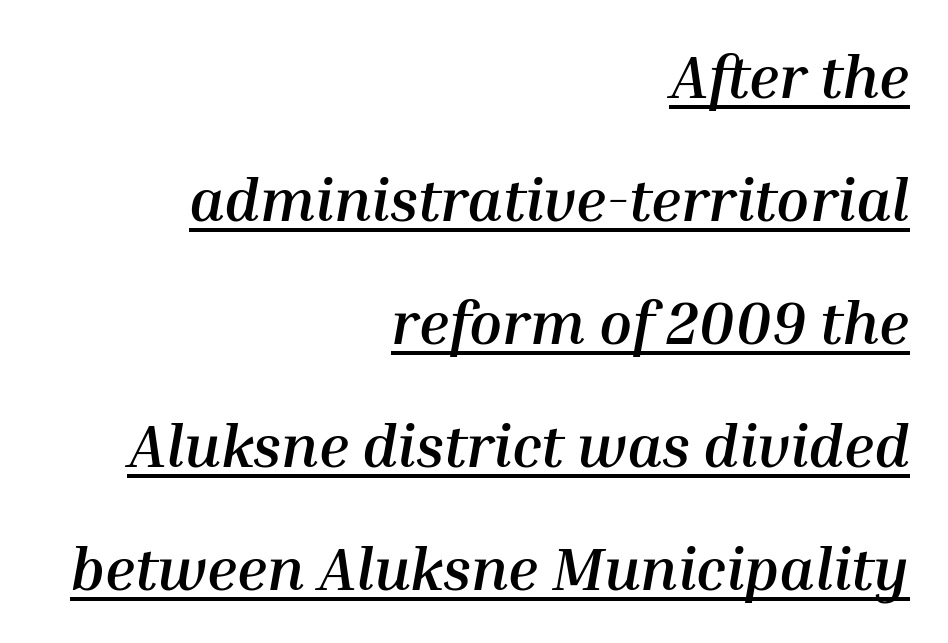
The image shows 60 px semibold type, italic (leaning right); set right-aligned, loose line spacing (2.05x), normal letter spacing, underlined; medium stroke contrast and a medium x-height.
